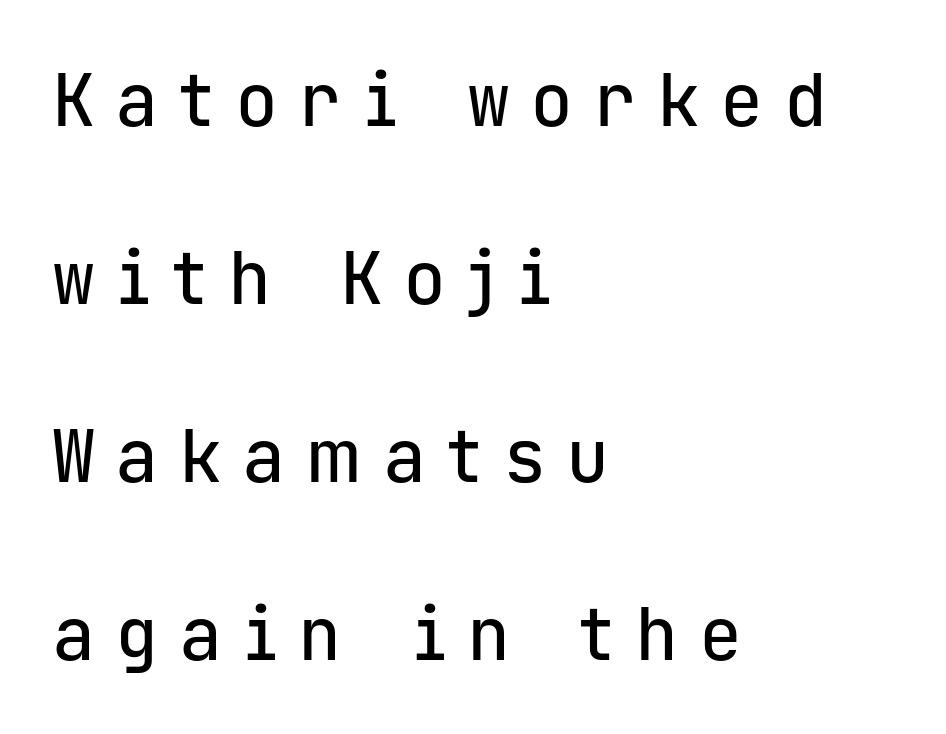
The image shows 72 px sans-serif type, upright, monospaced; set left-aligned, loose line spacing (2.47x), unusually wide letter spacing (+0.28 em), not underlined; low stroke contrast and a medium x-height.
